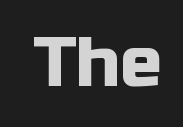
Q: Is the text italic (slanted)? A: No, it is upright.
Q: Is the typeface a serif or a sans-serif typeface? A: Sans-serif.
Q: Is the text underlined? A: No.
Q: Is the spacing between letters normal or unusually wide? A: Normal.
Q: Width (condensed, normal, or wide)? A: Normal.
Q: Stroke contrast? A: Low.
Q: x-height? A: Medium.
Q: Monospaced? A: No.
